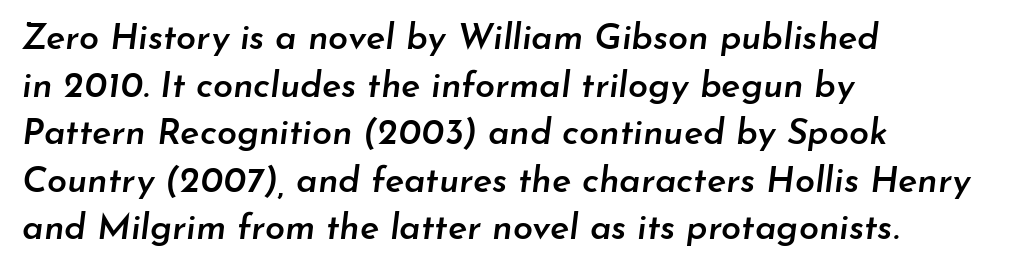
Q: Is the text bold? A: Semi-bold.
Q: Is the text italic (slanted)? A: Yes, it leans right by about 7 degrees.
Q: Is the text underlined? A: No.
Q: How is the paragraph aligned? A: Left-aligned.
Q: Is the spacing between letters normal or unusually wide? A: Normal.
Q: Is the spacing between lines tight, normal or loose? A: Normal.
Q: Width (condensed, normal, or wide)? A: Normal.
Q: Stroke contrast? A: Low.
Q: x-height? A: Small.
Q: Monospaced? A: No.
